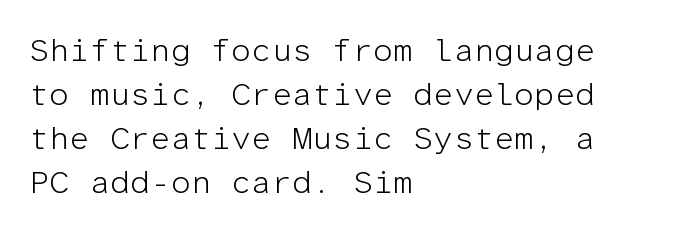
Q: Is the text bold? A: No.
Q: Is the text italic (slanted)? A: No, it is upright.
Q: Is the typeface a serif or a sans-serif typeface? A: Sans-serif.
Q: Is the text underlined? A: No.
Q: How is the paragraph aligned? A: Left-aligned.
Q: Is the spacing between letters normal or unusually wide? A: Normal.
Q: Is the spacing between lines tight, normal or loose? A: Normal.
Q: Width (condensed, normal, or wide)? A: Normal.
Q: Stroke contrast? A: Low.
Q: x-height? A: Medium.
Q: Monospaced? A: Yes.
